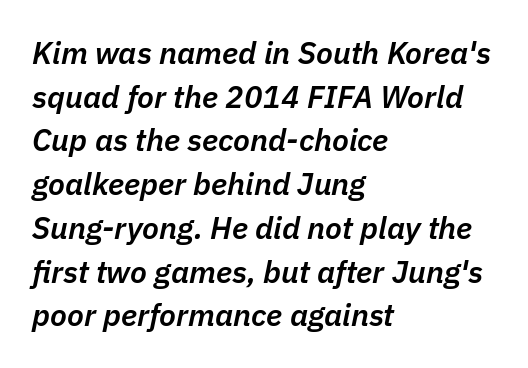
All the whitespace from short lines collects on the right. The horizontal fit of the characters is conventional and even. I'd describe the lettering as semibold — firm but not a full bold. Slant detected: the letters are inclined. The zone under the glyphs is completely vacant.
